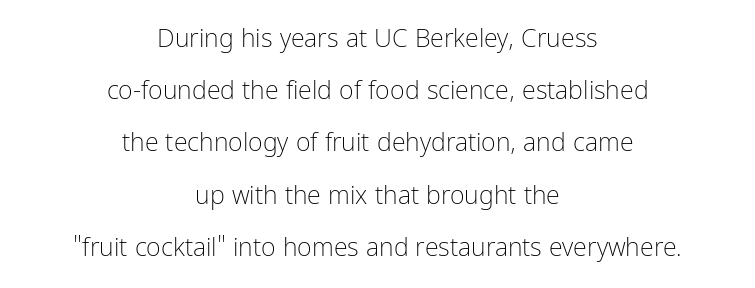
The image shows 25 px text type, upright; set centered, loose line spacing (2.09x), normal letter spacing, not underlined.
